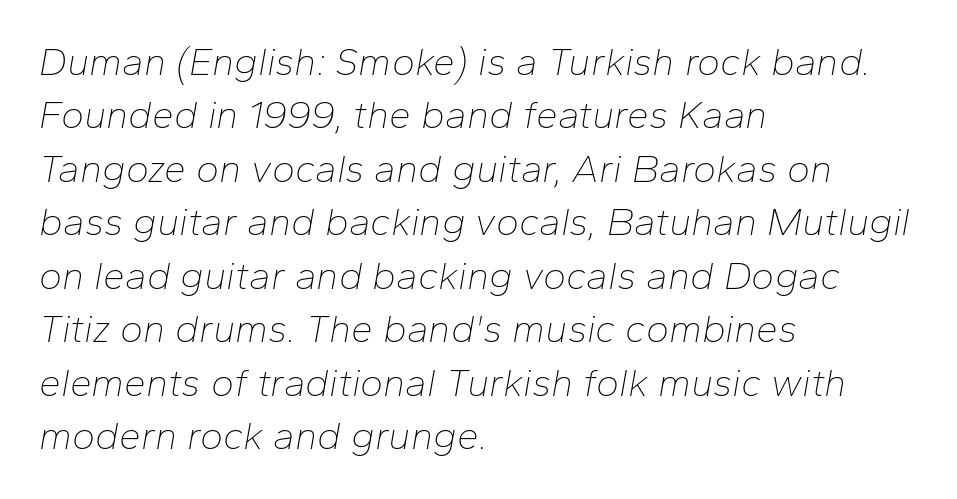
The image shows 39 px thin type, italic (leaning right); set left-aligned, normal line spacing (1.37x), normal letter spacing, not underlined; low stroke contrast and a medium x-height.
